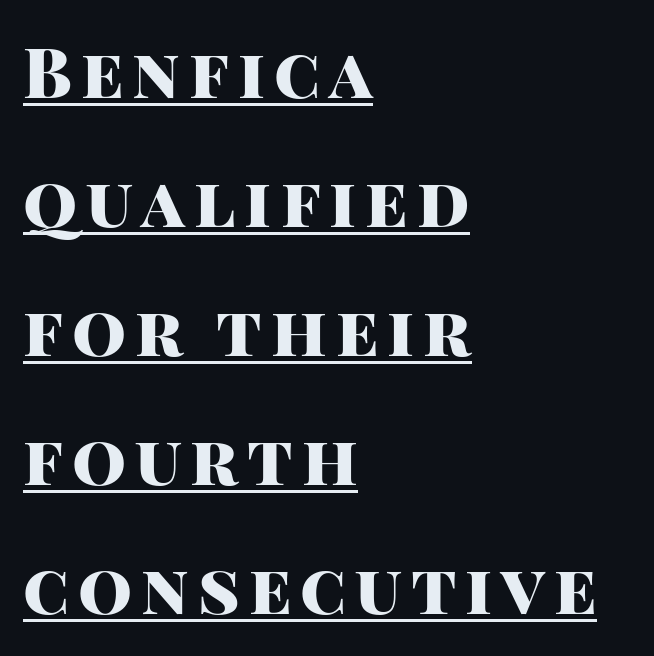
{"serif": "no", "italic": "no", "bold": "yes", "weight": "heavy", "width": "normal", "stroke_contrast": "high", "x_height": "large", "monospaced": "no", "underline": "yes", "align": "left", "line_spacing_ratio": 1.87, "glyph_px": 69}
